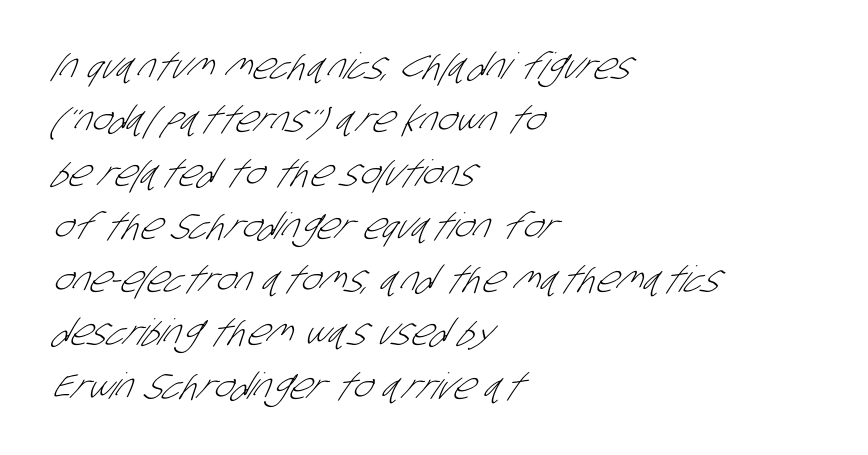
Q: Is the text bold? A: No.
Q: Is the typeface a serif or a sans-serif typeface? A: Sans-serif.
Q: Is the text underlined? A: No.
Q: How is the paragraph aligned? A: Left-aligned.
Q: Is the spacing between letters normal or unusually wide? A: Normal.
Q: Is the spacing between lines tight, normal or loose? A: Normal.
Q: Width (condensed, normal, or wide)? A: Condensed.
Q: Stroke contrast? A: Low.
Q: x-height? A: Large.
Q: Monospaced? A: No.
